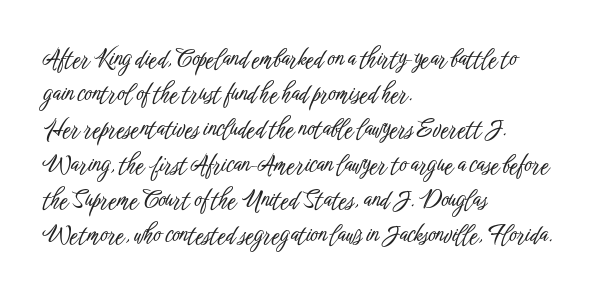
The image shows 23 px text type; set left-aligned, normal line spacing (1.53x), normal letter spacing, not underlined.
